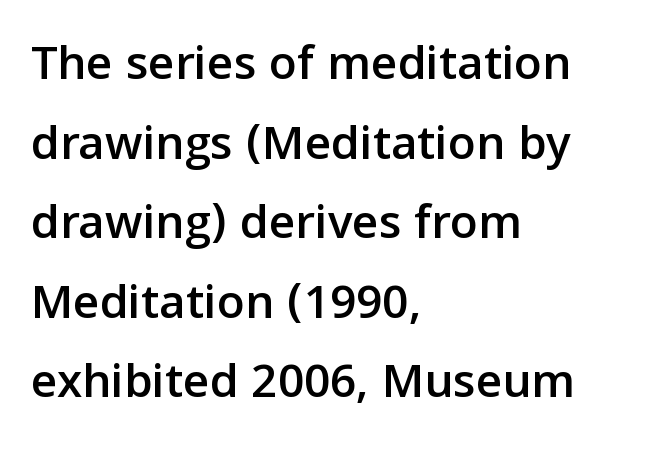
Honestly, the row spacing looks completely unremarkable. The face used here is a sans, in the tradition of grotesques and geometrics. All the whitespace from short lines collects on the right. Varying glyph widths throughout — classic text-font behaviour. Ordinary non-slanted type is in use. Letter spacing: default.
